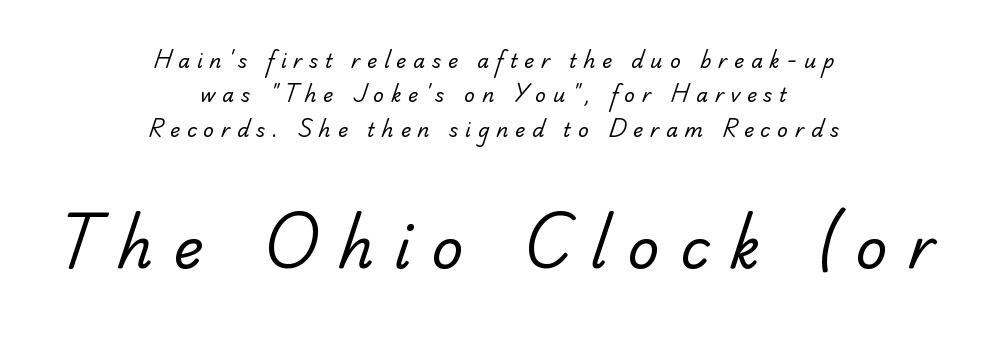
Q: Is the text bold? A: No.
Q: Is the typeface a serif or a sans-serif typeface? A: Serif.
Q: Is the text underlined? A: No.
Q: How is the paragraph aligned? A: Centered.
Q: Is the spacing between letters normal or unusually wide? A: Unusually wide.
Q: Which block of text is set in a larger size, the first (top) or the second (bottom)? A: The second (bottom) one.
Q: Width (condensed, normal, or wide)? A: Normal.
Q: Stroke contrast? A: Low.
Q: x-height? A: Small.
Q: Monospaced? A: No.
